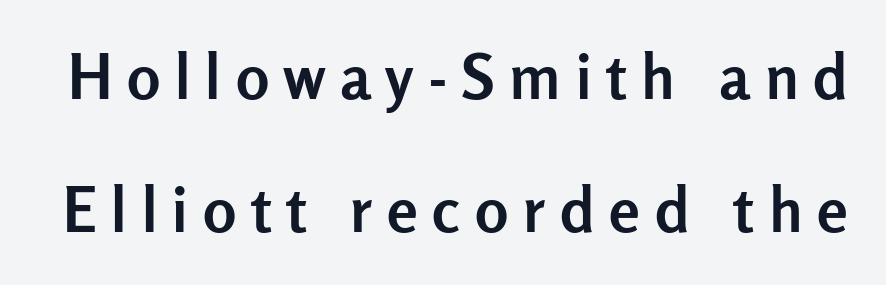
Q: Is the text bold? A: Yes.
Q: Is the text italic (slanted)? A: No, it is upright.
Q: Is the typeface a serif or a sans-serif typeface? A: Sans-serif.
Q: Is the text underlined? A: No.
Q: Is the spacing between letters normal or unusually wide? A: Unusually wide.
Q: Is the spacing between lines tight, normal or loose? A: Loose.
Q: Width (condensed, normal, or wide)? A: Normal.
Q: Stroke contrast? A: Low.
Q: x-height? A: Medium.
Q: Monospaced? A: No.
